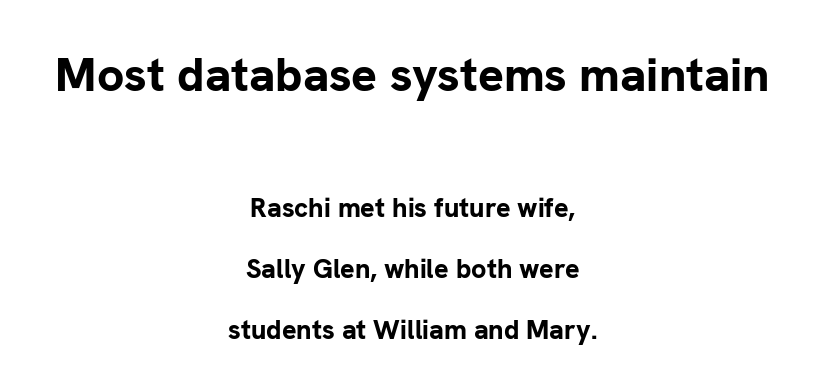
The image shows 48 px bold sans-serif type, upright; set centered, loose line spacing (2.26x), normal letter spacing, not underlined; the first (top) block is 1.78x larger; low stroke contrast and a medium x-height.
